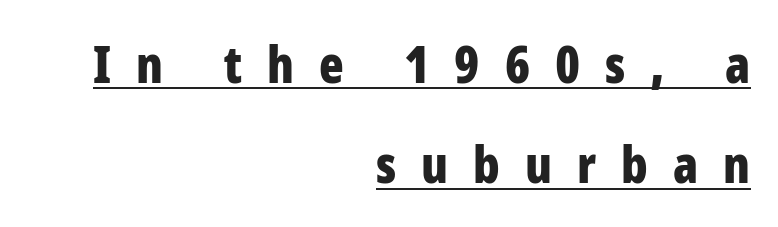
The image shows 51 px bold, condensed sans-serif type, upright; set right-aligned, loose line spacing (1.97x), unusually wide letter spacing (+0.49 em), underlined; low stroke contrast and a medium x-height.
